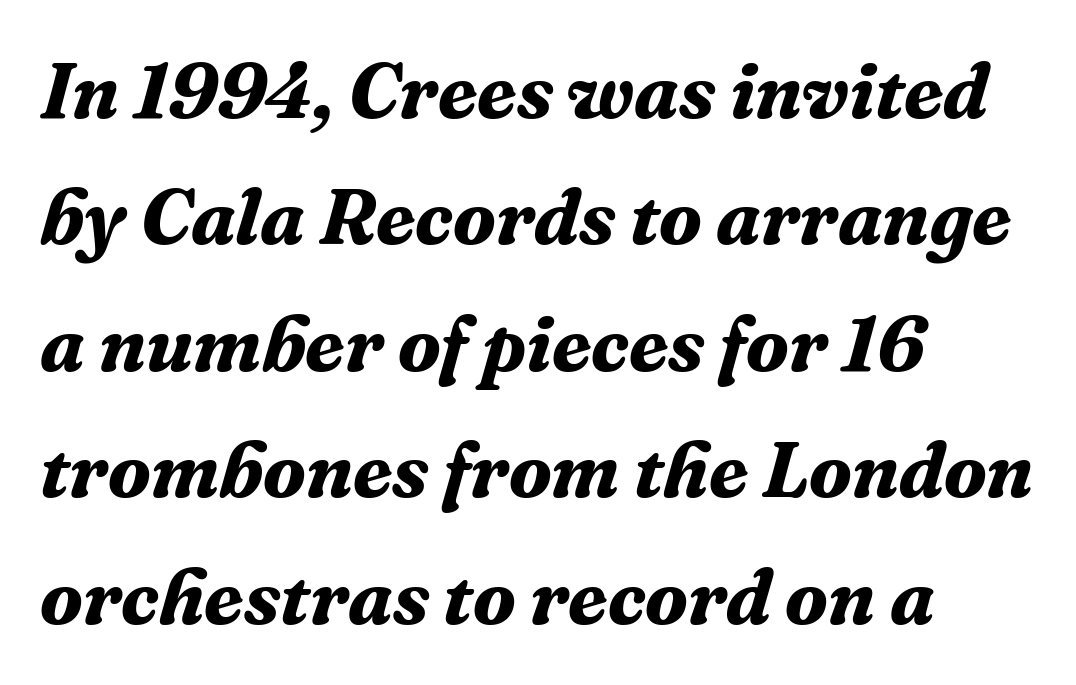
{"serif": "yes", "italic": "yes", "lean": "right", "slant_degrees": 16, "bold": "yes", "weight": "bold", "width": "normal", "stroke_contrast": "medium", "x_height": "medium", "monospaced": "no", "underline": "no", "align": "left", "line_spacing": "normal", "line_spacing_ratio": 1.6, "letter_spacing": "normal", "letter_spacing_em": 0.0, "glyph_px": 79}
